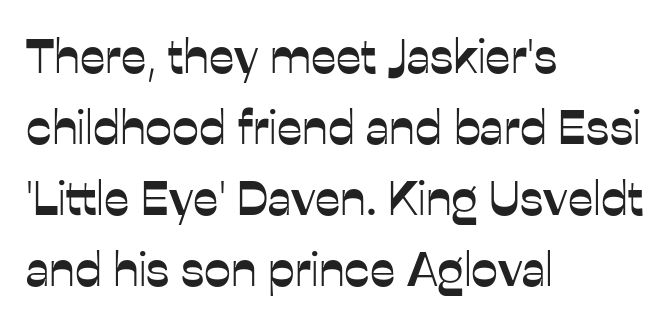
Q: Is the text italic (slanted)? A: No, it is upright.
Q: Is the typeface a serif or a sans-serif typeface? A: Sans-serif.
Q: Is the text underlined? A: No.
Q: How is the paragraph aligned? A: Left-aligned.
Q: Is the spacing between letters normal or unusually wide? A: Normal.
Q: Is the spacing between lines tight, normal or loose? A: Normal.
Q: Width (condensed, normal, or wide)? A: Normal.
Q: Stroke contrast? A: Low.
Q: x-height? A: Medium.
Q: Monospaced? A: No.
